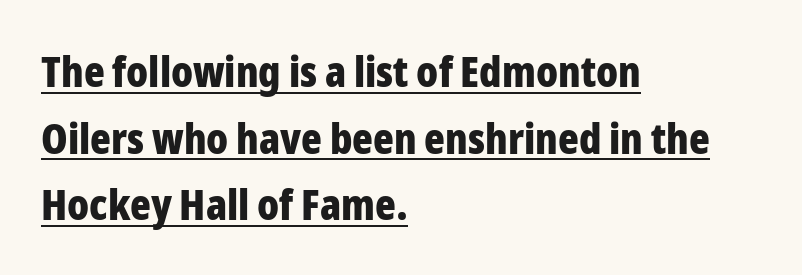
{"serif": "no", "italic": "no", "bold": "yes", "weight": "bold", "width": "condensed", "stroke_contrast": "low", "x_height": "medium", "monospaced": "no", "underline": "yes", "align": "left", "line_spacing": "normal", "line_spacing_ratio": 1.55, "letter_spacing": "normal", "letter_spacing_em": 0.0, "glyph_px": 43}
